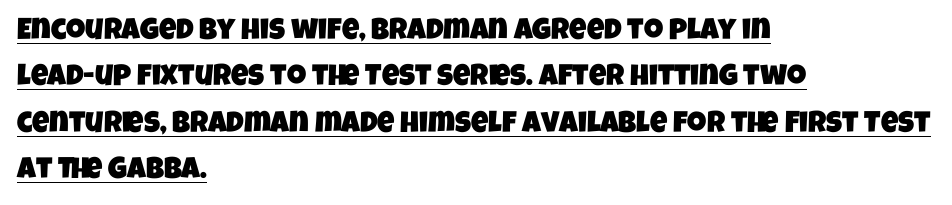
Q: Is the typeface a serif or a sans-serif typeface? A: Sans-serif.
Q: Is the text underlined? A: Yes.
Q: How is the paragraph aligned? A: Left-aligned.
Q: Is the spacing between letters normal or unusually wide? A: Normal.
Q: Is the spacing between lines tight, normal or loose? A: Normal.
Q: Width (condensed, normal, or wide)? A: Condensed.
Q: Stroke contrast? A: Low.
Q: x-height? A: Large.
Q: Monospaced? A: No.
